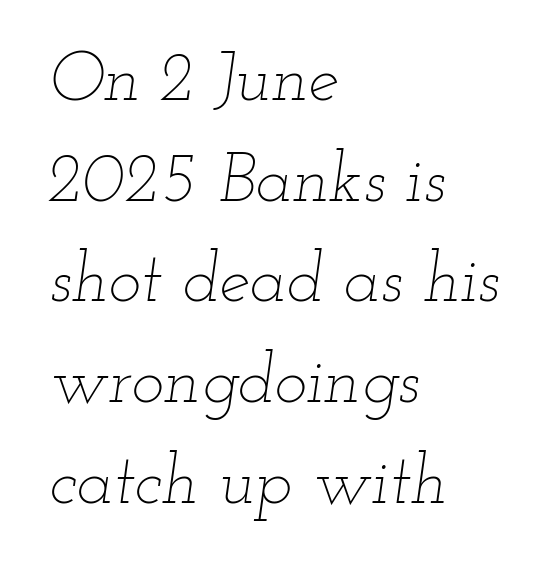
The image shows 69 px thin, wide type, italic (leaning right); set left-aligned, normal line spacing (1.46x), normal letter spacing, not underlined; low stroke contrast and a small x-height.
